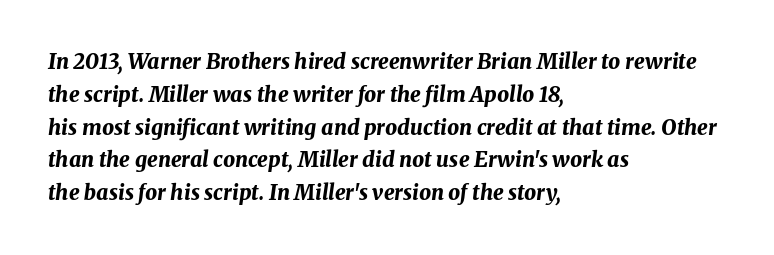
Q: Is the text bold? A: Yes.
Q: Is the text italic (slanted)? A: Yes, it leans right by about 8 degrees.
Q: Is the text underlined? A: No.
Q: How is the paragraph aligned? A: Left-aligned.
Q: Is the spacing between letters normal or unusually wide? A: Normal.
Q: Is the spacing between lines tight, normal or loose? A: Normal.
